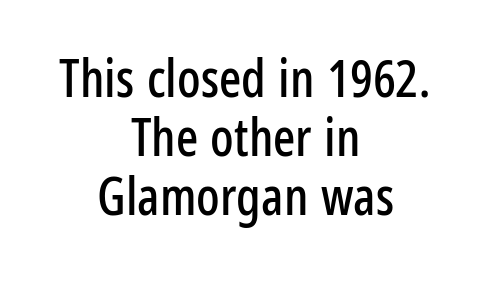
Horizontal alignment here is central, giving a formal, balanced look. Character widths vary here, with narrow letters taking less room than wide ones. The passage shown has conventional tracking throughout. Unlike a traditional serif, this face leaves its strokes unadorned. When letters stand straight like this, we call the style roman or upright.
